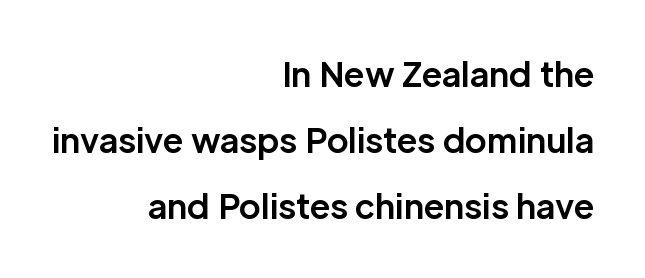
This is roman type, the default non-slanted kind. Serif or sans? Sans — the stroke terminals are bare. The rendering uses natural spacing where letterforms have individual widths. The glyphs are unaccompanied by any horizontal stroke below them. The glyphs have the mass of a bold cut.
